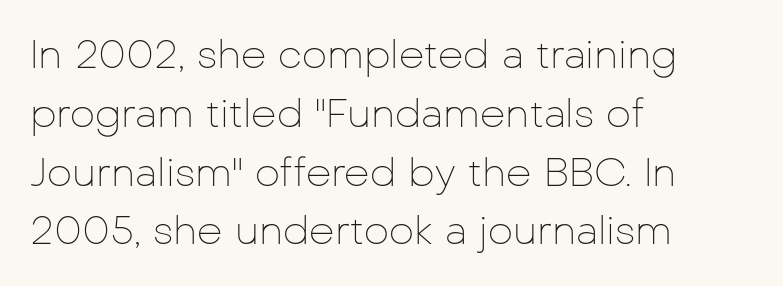
Q: Is the text bold? A: No.
Q: Is the text italic (slanted)? A: No, it is upright.
Q: Is the typeface a serif or a sans-serif typeface? A: Sans-serif.
Q: Is the text underlined? A: No.
Q: How is the paragraph aligned? A: Left-aligned.
Q: Is the spacing between letters normal or unusually wide? A: Normal.
Q: Is the spacing between lines tight, normal or loose? A: Normal.
Q: Width (condensed, normal, or wide)? A: Normal.
Q: Stroke contrast? A: Low.
Q: x-height? A: Medium.
Q: Monospaced? A: No.
